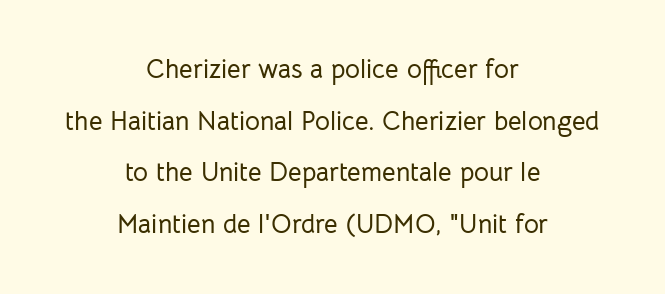
Q: Is the text italic (slanted)? A: No, it is upright.
Q: Is the text underlined? A: No.
Q: How is the paragraph aligned? A: Centered.
Q: Is the spacing between letters normal or unusually wide? A: Normal.
Q: Is the spacing between lines tight, normal or loose? A: Loose.
